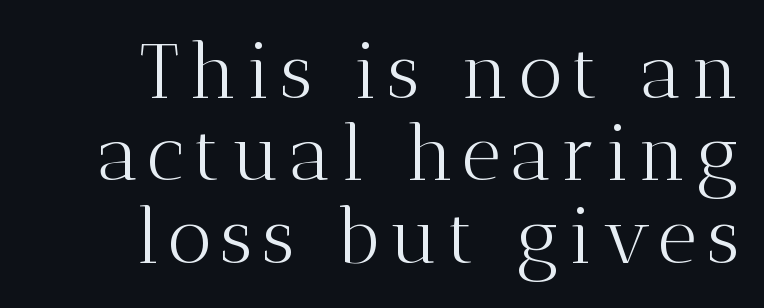
Q: Is the text bold? A: No.
Q: Is the text italic (slanted)? A: No, it is upright.
Q: Is the typeface a serif or a sans-serif typeface? A: Serif.
Q: Is the text underlined? A: No.
Q: How is the paragraph aligned? A: Right-aligned.
Q: Is the spacing between lines tight, normal or loose? A: Tight.
Q: Width (condensed, normal, or wide)? A: Normal.
Q: Stroke contrast? A: Medium.
Q: x-height? A: Medium.
Q: Monospaced? A: No.
